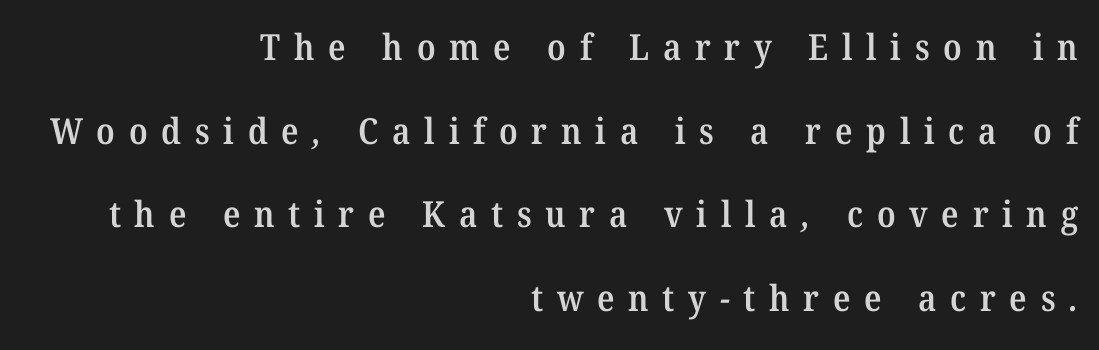
The image shows 36 px semibold serif type; set right-aligned, loose line spacing (2.32x), unusually wide letter spacing (+0.38 em), not underlined; medium stroke contrast and a medium x-height.
